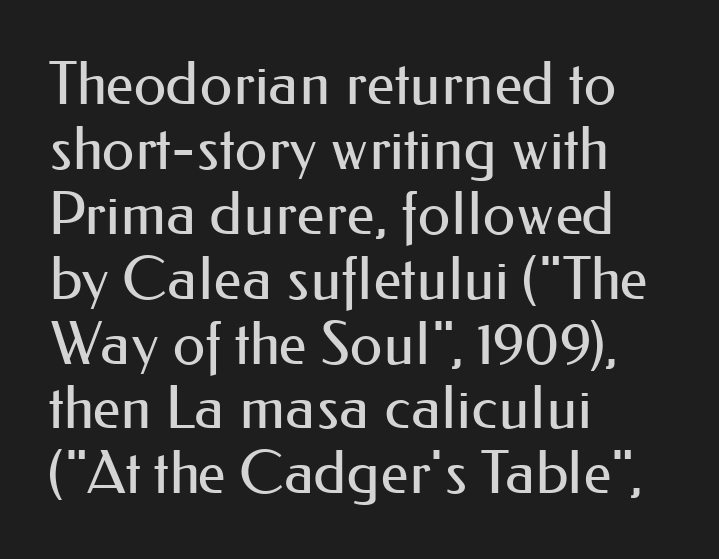
Q: Is the text bold? A: No.
Q: Is the text italic (slanted)? A: No, it is upright.
Q: Is the typeface a serif or a sans-serif typeface? A: Sans-serif.
Q: Is the text underlined? A: No.
Q: How is the paragraph aligned? A: Left-aligned.
Q: Is the spacing between letters normal or unusually wide? A: Normal.
Q: Is the spacing between lines tight, normal or loose? A: Tight.
Q: Width (condensed, normal, or wide)? A: Normal.
Q: Stroke contrast? A: Medium.
Q: x-height? A: Small.
Q: Monospaced? A: No.
